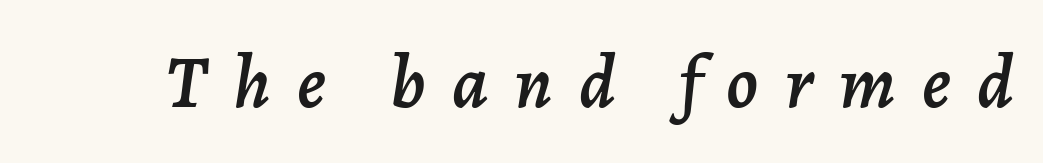
The image shows 75 px text type, italic (leaning right); set unusually wide letter spacing (+0.35 em), not underlined; low stroke contrast and a medium x-height.
